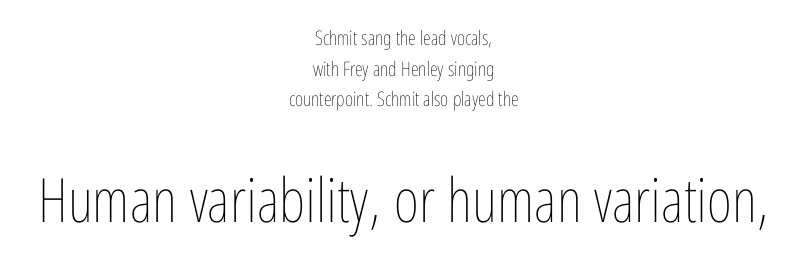
Small over large — that's the arrangement of the two blocks here. Character widths vary here, with narrow letters taking less room than wide ones. Heaviness? Minimal to ordinary, like unemphasized prose. The letterforms sit shoulder to shoulder at normal distance.
